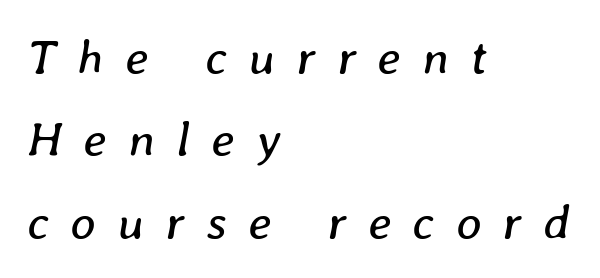
The letters are spread apart with noticeably loose tracking. Alignment: flush left. The face used here is proportionally spaced, like ordinary book or web type. Regular leading.
